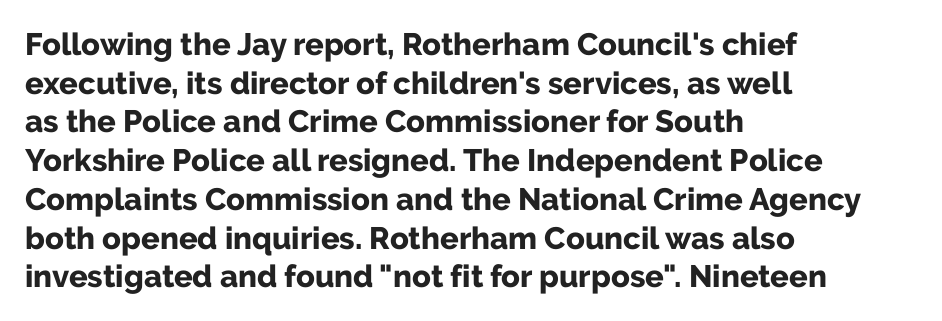
The image shows 31 px bold sans-serif type, upright; set left-aligned, normal line spacing (1.25x), normal letter spacing, not underlined; low stroke contrast and a medium x-height.
